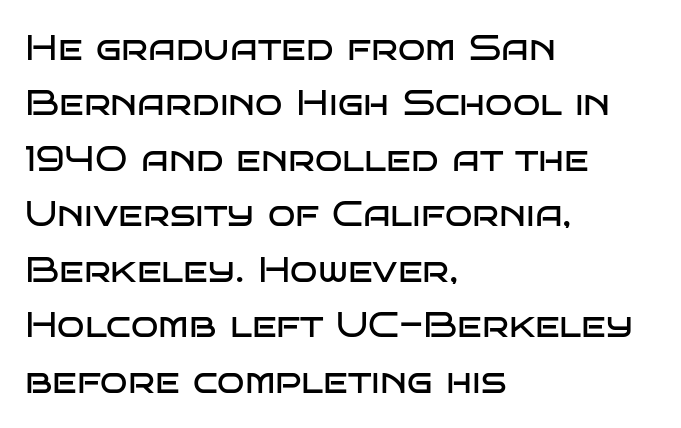
Q: Is the text bold? A: No.
Q: Is the text italic (slanted)? A: No, it is upright.
Q: Is the typeface a serif or a sans-serif typeface? A: Sans-serif.
Q: Is the text underlined? A: No.
Q: How is the paragraph aligned? A: Left-aligned.
Q: Is the spacing between letters normal or unusually wide? A: Normal.
Q: Is the spacing between lines tight, normal or loose? A: Normal.
Q: Width (condensed, normal, or wide)? A: Wide.
Q: Stroke contrast? A: Low.
Q: x-height? A: Large.
Q: Monospaced? A: No.
